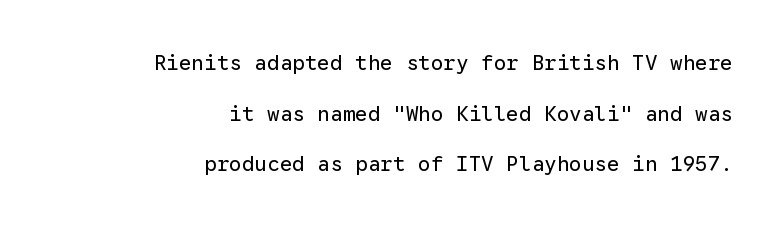
Q: Is the text bold? A: No.
Q: Is the text italic (slanted)? A: No, it is upright.
Q: Is the text underlined? A: No.
Q: How is the paragraph aligned? A: Right-aligned.
Q: Is the spacing between letters normal or unusually wide? A: Normal.
Q: Is the spacing between lines tight, normal or loose? A: Loose.
